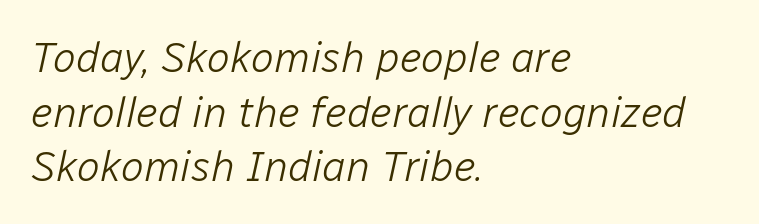
If you measured baseline to baseline, you'd find a middling distance. The rendering keeps characters at their native spacing. The foot of each line stays bare and open. Is this a heavy cut? Hardly; it is regular or lighter.
